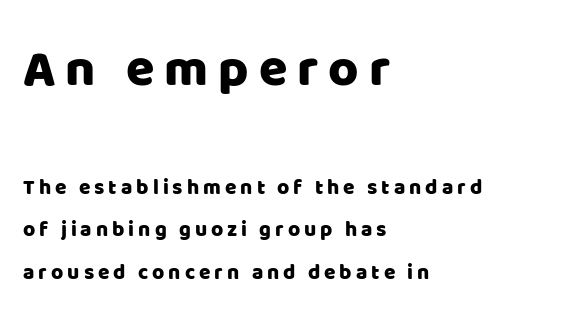
The image shows 52 px sans-serif type, upright; set left-aligned, loose line spacing (2.01x), not underlined; the first (top) block is 2.48x larger; low stroke contrast and a large x-height.
